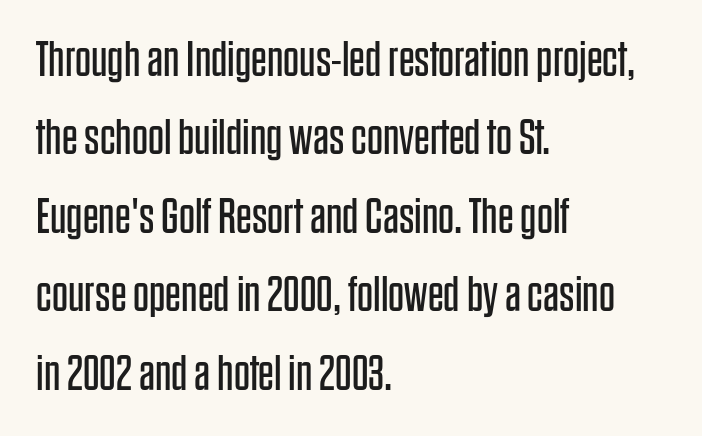
The image shows 50 px regular-weight, condensed sans-serif type, upright; set left-aligned, normal line spacing (1.57x), normal letter spacing, not underlined; low stroke contrast and a large x-height.
